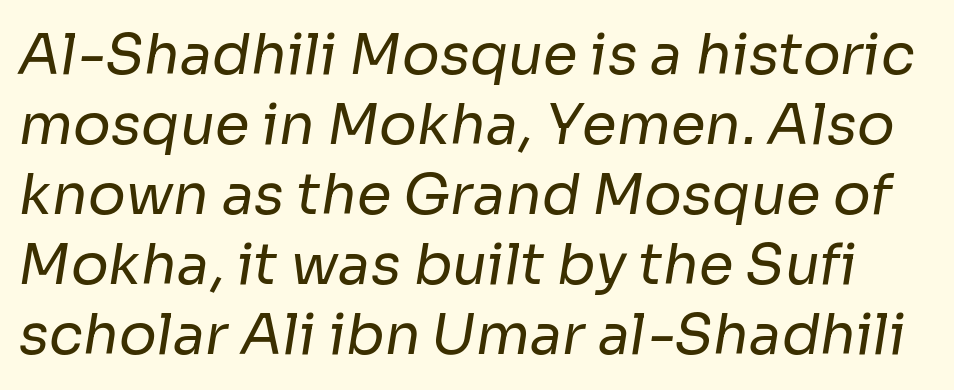
{"serif": "no", "bold": "no", "weight": "regular", "width": "normal", "stroke_contrast": "low", "x_height": "medium", "monospaced": "no", "underline": "no", "line_spacing": "normal", "line_spacing_ratio": 1.25, "letter_spacing": "normal", "letter_spacing_em": 0.0, "glyph_px": 56}
